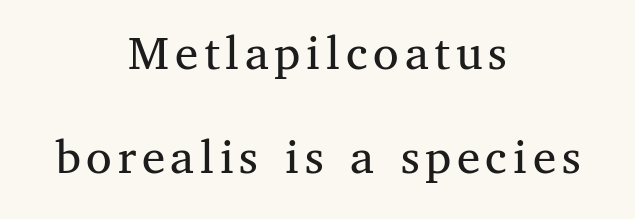
Q: Is the text bold? A: No.
Q: Is the text italic (slanted)? A: No, it is upright.
Q: Is the typeface a serif or a sans-serif typeface? A: Serif.
Q: Is the text underlined? A: No.
Q: How is the paragraph aligned? A: Centered.
Q: Is the spacing between lines tight, normal or loose? A: Loose.
Q: Width (condensed, normal, or wide)? A: Normal.
Q: Stroke contrast? A: Medium.
Q: x-height? A: Medium.
Q: Monospaced? A: No.
